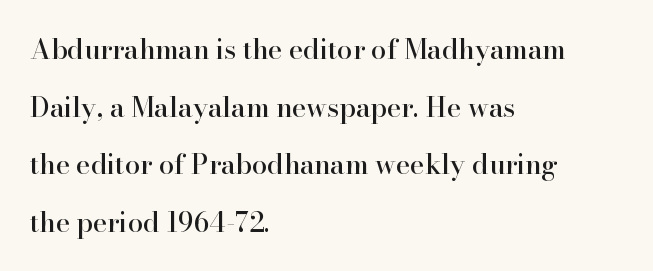
{"italic": "no", "underline": "no", "align": "left", "line_spacing": "loose", "line_spacing_ratio": 2.13, "letter_spacing": "normal", "letter_spacing_em": 0.0, "glyph_px": 27}
